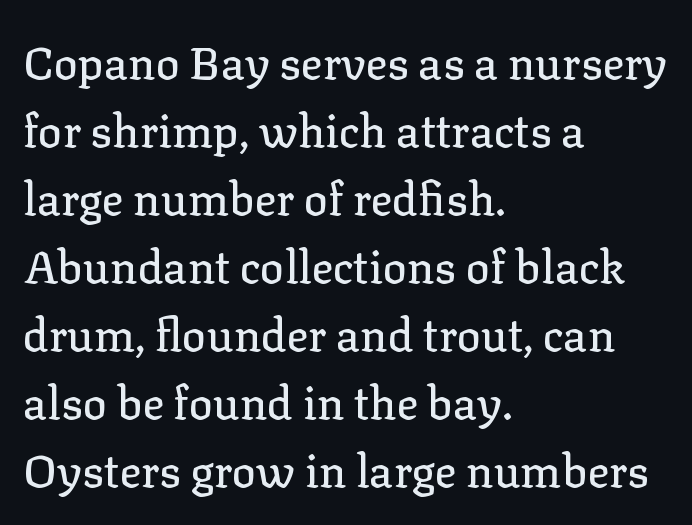
The image shows 45 px serif type, upright; set left-aligned, normal line spacing (1.51x), normal letter spacing, not underlined; low stroke contrast and a medium x-height.
